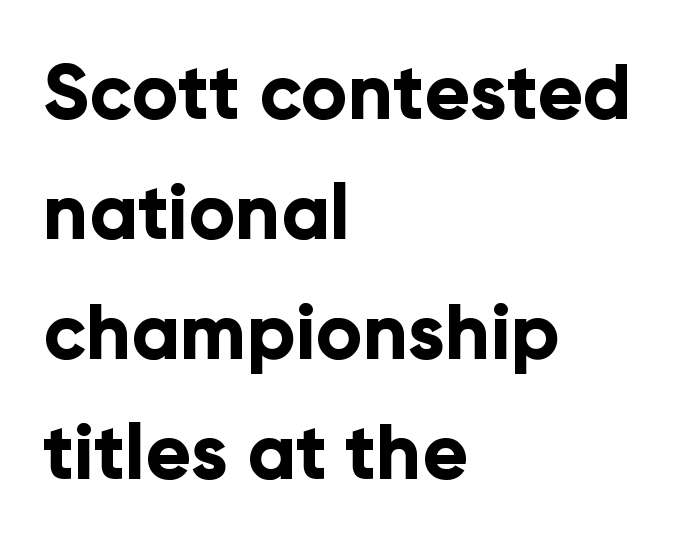
Q: Is the text bold? A: Yes.
Q: Is the text italic (slanted)? A: No, it is upright.
Q: Is the typeface a serif or a sans-serif typeface? A: Sans-serif.
Q: Is the text underlined? A: No.
Q: How is the paragraph aligned? A: Left-aligned.
Q: Is the spacing between letters normal or unusually wide? A: Normal.
Q: Is the spacing between lines tight, normal or loose? A: Normal.
Q: Width (condensed, normal, or wide)? A: Normal.
Q: Stroke contrast? A: Low.
Q: x-height? A: Medium.
Q: Monospaced? A: No.
